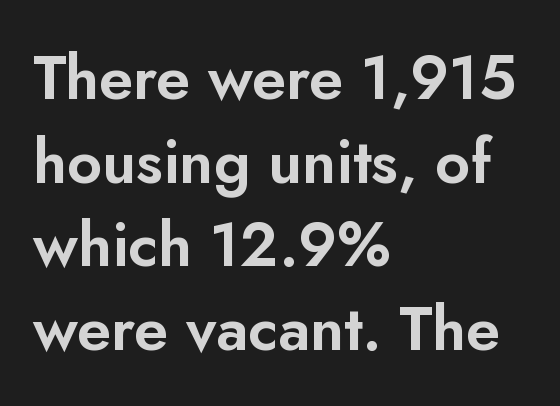
The image shows 61 px sans-serif type, upright; set left-aligned, normal line spacing (1.37x), normal letter spacing, not underlined; low stroke contrast and a small x-height.
